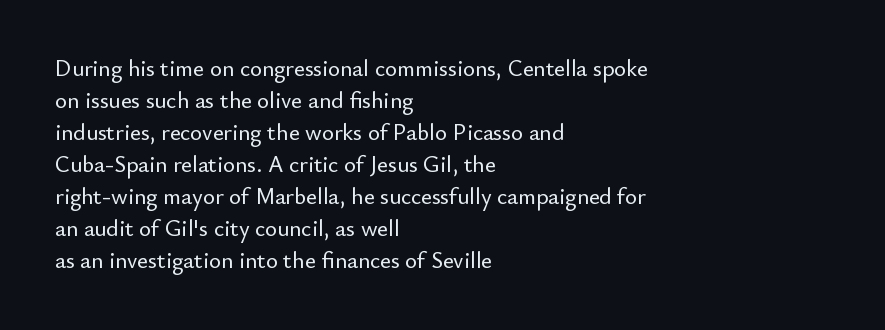
Q: Is the text italic (slanted)? A: No, it is upright.
Q: Is the text underlined? A: No.
Q: How is the paragraph aligned? A: Left-aligned.
Q: Is the spacing between letters normal or unusually wide? A: Normal.
Q: Is the spacing between lines tight, normal or loose? A: Normal.
